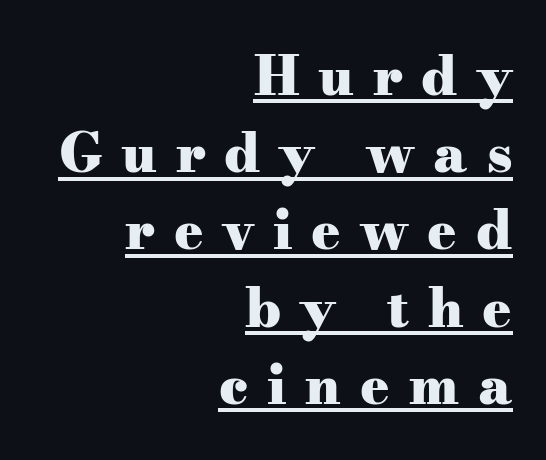
In CSS terms this would be text-align: right. Does the lettering tilt? It doesn't — this is upright. Regular leading. This is heavy type, rendered in bold.
